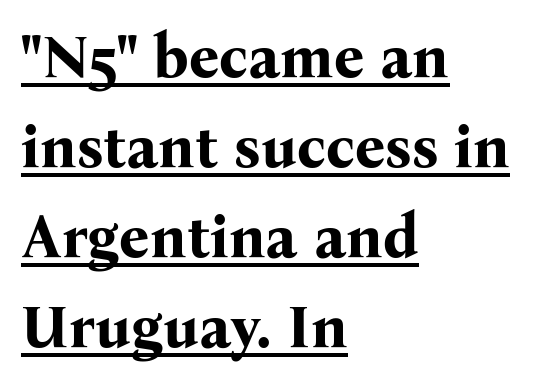
Q: Is the text bold? A: Yes.
Q: Is the text italic (slanted)? A: No, it is upright.
Q: Is the typeface a serif or a sans-serif typeface? A: Serif.
Q: Is the text underlined? A: Yes.
Q: How is the paragraph aligned? A: Left-aligned.
Q: Is the spacing between letters normal or unusually wide? A: Normal.
Q: Is the spacing between lines tight, normal or loose? A: Normal.
Q: Width (condensed, normal, or wide)? A: Normal.
Q: Stroke contrast? A: Medium.
Q: x-height? A: Medium.
Q: Monospaced? A: No.
